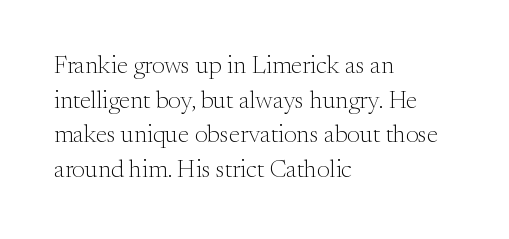
{"italic": "no", "bold": "no", "underline": "no", "align": "left", "line_spacing": "normal", "line_spacing_ratio": 1.39, "letter_spacing": "normal", "letter_spacing_em": 0.0, "glyph_px": 25}
